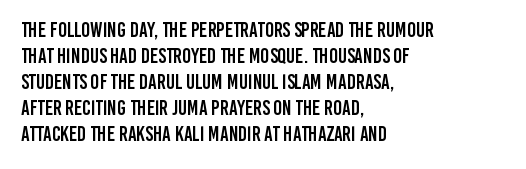
The image shows 21 px text type, upright; set left-aligned, line spacing 1.24x, normal letter spacing, not underlined.
